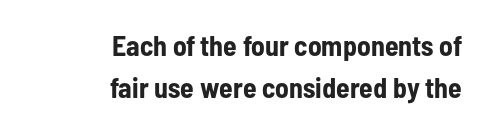
{"serif": "no", "italic": "no", "bold": "yes", "weight": "bold", "width": "condensed", "stroke_contrast": "low", "x_height": "medium", "monospaced": "no", "underline": "no", "align": "right", "line_spacing": "normal", "line_spacing_ratio": 1.51, "letter_spacing": "normal", "letter_spacing_em": 0.0, "glyph_px": 28}
